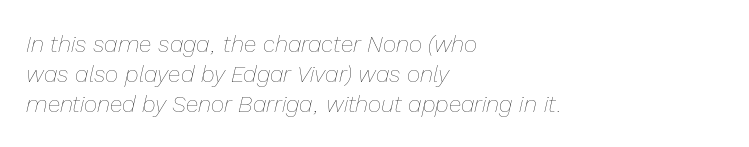
{"italic": "yes", "lean": "right", "slant_degrees": 13, "bold": "no", "underline": "no", "align": "left", "line_spacing": "normal", "line_spacing_ratio": 1.31, "letter_spacing": "normal", "letter_spacing_em": 0.0, "glyph_px": 23}
